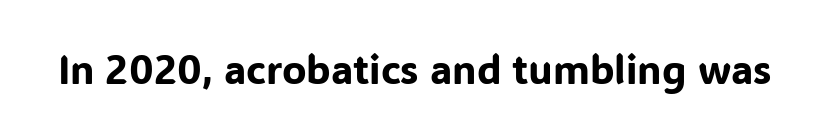
{"serif": "no", "italic": "no", "width": "normal", "stroke_contrast": "low", "x_height": "medium", "monospaced": "no", "underline": "no", "letter_spacing": "normal", "letter_spacing_em": 0.0, "glyph_px": 40}
